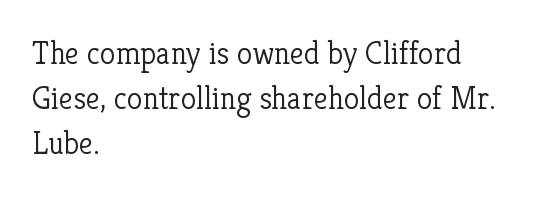
Q: Is the text bold? A: No.
Q: Is the text italic (slanted)? A: No, it is upright.
Q: Is the typeface a serif or a sans-serif typeface? A: Serif.
Q: Is the text underlined? A: No.
Q: How is the paragraph aligned? A: Left-aligned.
Q: Is the spacing between letters normal or unusually wide? A: Normal.
Q: Is the spacing between lines tight, normal or loose? A: Normal.
Q: Width (condensed, normal, or wide)? A: Normal.
Q: Stroke contrast? A: Low.
Q: x-height? A: Medium.
Q: Monospaced? A: No.
